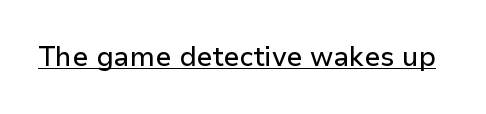
The image shows 27 px text type, upright; set normal letter spacing, underlined.
